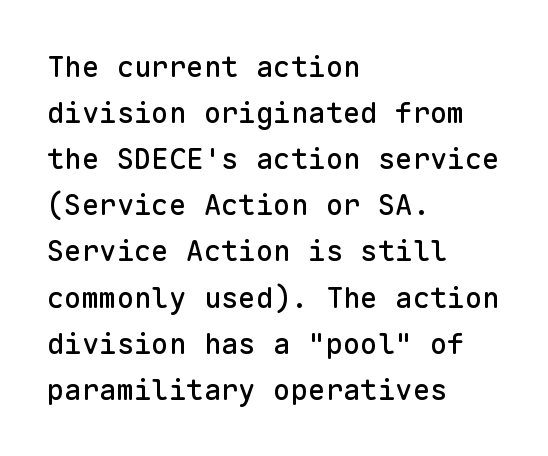
Every row of glyphs begins at an identical x-position on the left. Fixed-width glyphs throughout — classic coding-font behaviour. Posture: vertical. Check where the strokes stop: nothing finishes them off — pure sans. Underlining? Definitely not there. Each new line begins a customary step beneath the previous one.
